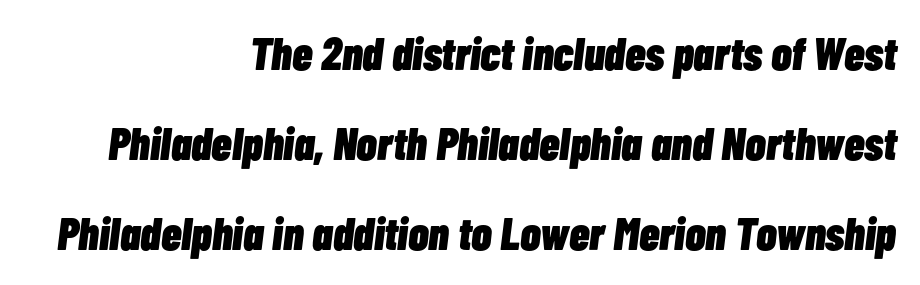
{"italic": "yes", "lean": "right", "slant_degrees": 7, "bold": "yes", "weight": "heavy", "width": "condensed", "stroke_contrast": "low", "x_height": "medium", "monospaced": "no", "underline": "no", "align": "right", "line_spacing": "loose", "line_spacing_ratio": 1.96, "letter_spacing": "normal", "letter_spacing_em": 0.0, "glyph_px": 46}
